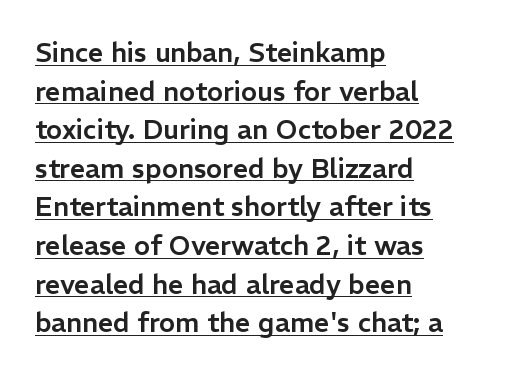
Q: Is the text italic (slanted)? A: No, it is upright.
Q: Is the text underlined? A: Yes.
Q: How is the paragraph aligned? A: Left-aligned.
Q: Is the spacing between letters normal or unusually wide? A: Normal.
Q: Is the spacing between lines tight, normal or loose? A: Normal.
